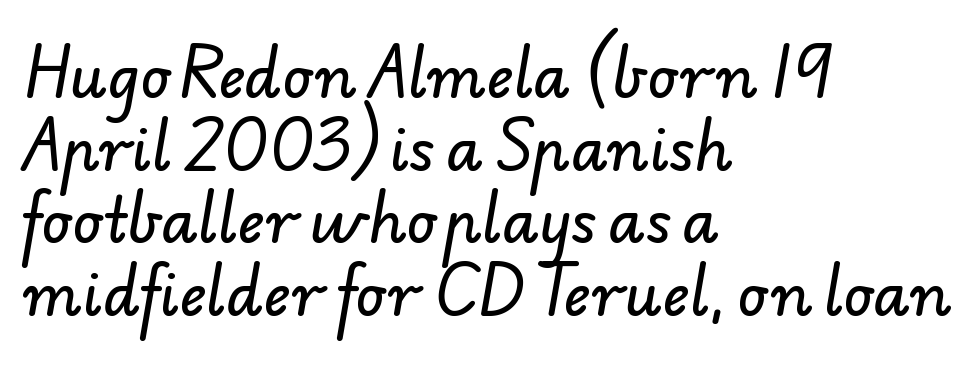
Q: Is the typeface a serif or a sans-serif typeface? A: Sans-serif.
Q: Is the text underlined? A: No.
Q: How is the paragraph aligned? A: Left-aligned.
Q: Is the spacing between letters normal or unusually wide? A: Normal.
Q: Width (condensed, normal, or wide)? A: Normal.
Q: Stroke contrast? A: Low.
Q: x-height? A: Small.
Q: Monospaced? A: No.
